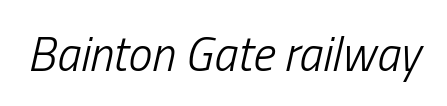
What stands out about the letter spacing? Nothing — it is the standard amount. These lines are rendered in a variable-pitch font. Bold? No — there's no thickening of the strokes. Clear beneath every line of the passage. In terms of posture, this sample is oblique.
